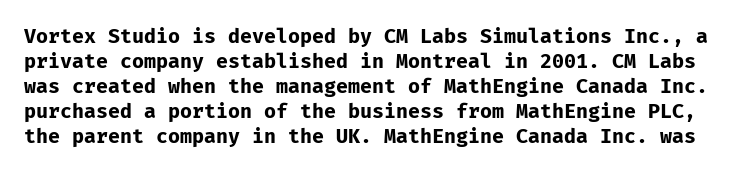
The image shows 20 px bold type, upright; set normal line spacing (1.25x), normal letter spacing, not underlined.
